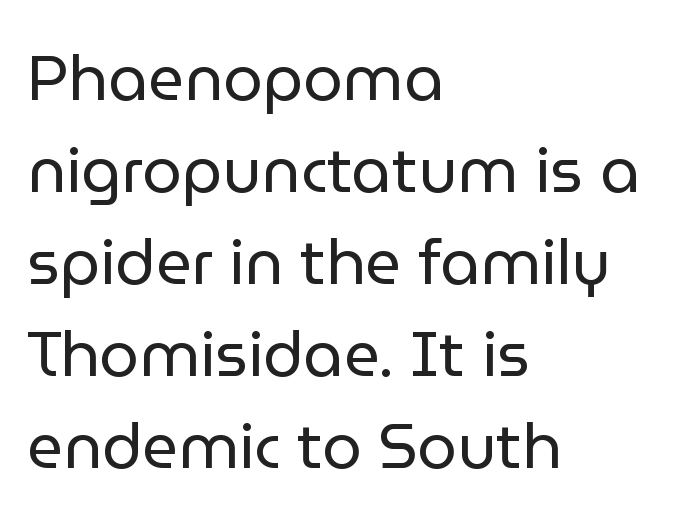
Decoration check: the copy has no underline. The text block is weighted toward the left margin, trailing off unevenly rightward. Each letter's strokes conclude bluntly, with no projecting serifs. Vertical stems look standard width or narrower in stroke.
